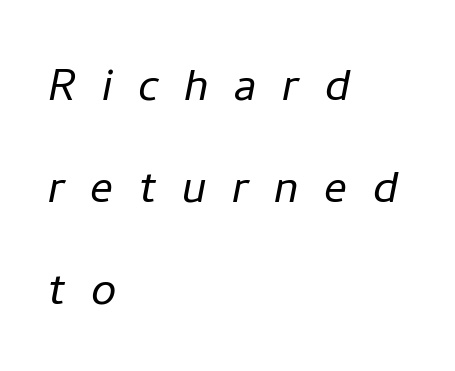
{"italic": "yes", "lean": "right", "slant_degrees": 11, "bold": "no", "weight": "light", "width": "normal", "stroke_contrast": "low", "x_height": "medium", "monospaced": "no", "underline": "no", "align": "left", "line_spacing_ratio": 1.79, "letter_spacing": "wide", "letter_spacing_em": 0.45, "glyph_px": 57}
